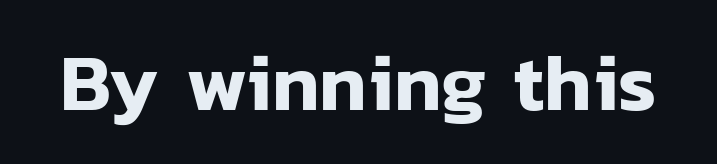
The image shows 80 px sans-serif type, upright; set normal letter spacing, not underlined; low stroke contrast and a medium x-height.
